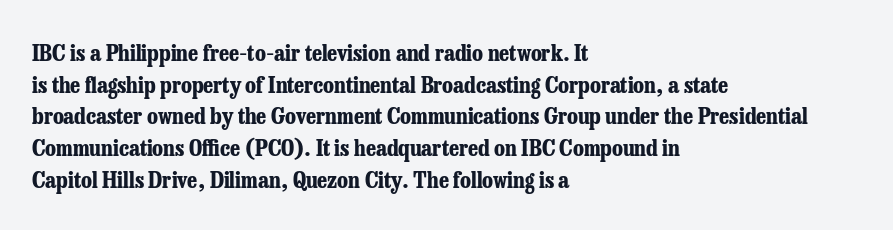
The image shows 23 px bold type, upright; set left-aligned, normal line spacing (1.38x), normal letter spacing, not underlined.
